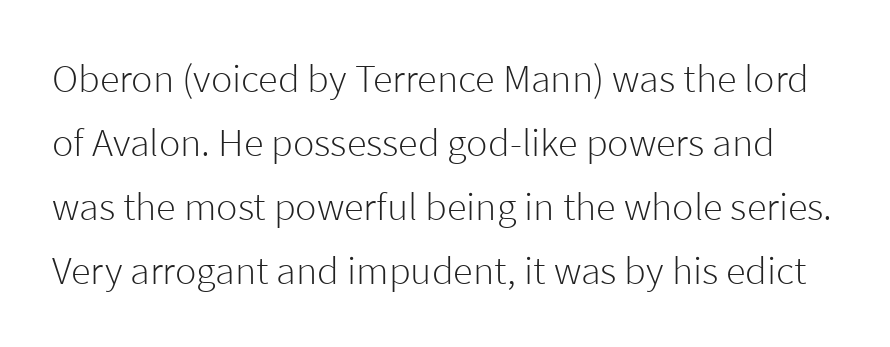
Q: Is the text bold? A: No.
Q: Is the text italic (slanted)? A: No, it is upright.
Q: Is the typeface a serif or a sans-serif typeface? A: Sans-serif.
Q: Is the text underlined? A: No.
Q: Is the spacing between letters normal or unusually wide? A: Normal.
Q: Is the spacing between lines tight, normal or loose? A: Normal.
Q: Width (condensed, normal, or wide)? A: Normal.
Q: Stroke contrast? A: Low.
Q: x-height? A: Medium.
Q: Monospaced? A: No.
